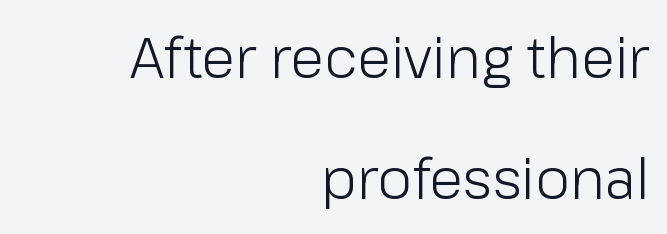
The image shows 56 px light sans-serif type, upright; set right-aligned, loose line spacing (2.16x), normal letter spacing, not underlined; low stroke contrast and a medium x-height.
